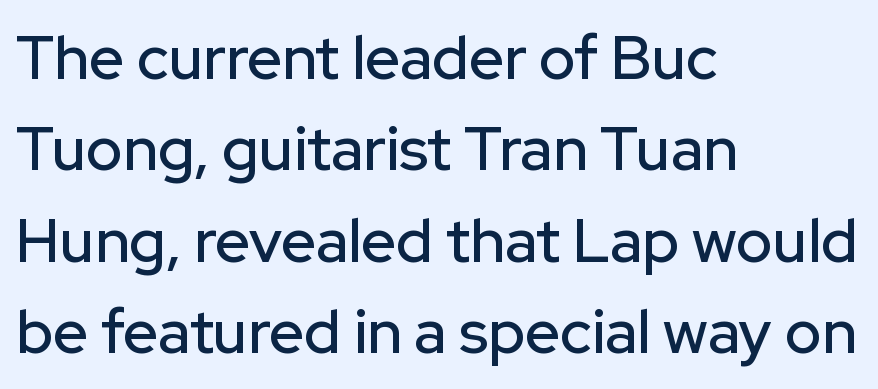
The image shows 61 px sans-serif type, upright; set left-aligned, normal line spacing (1.5x), normal letter spacing, not underlined; low stroke contrast and a medium x-height.
